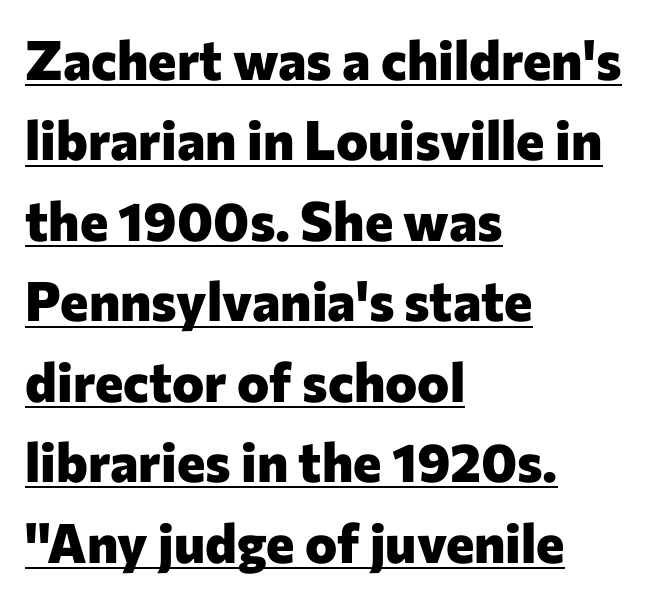
{"serif": "no", "italic": "no", "bold": "yes", "weight": "heavy", "width": "normal", "stroke_contrast": "low", "x_height": "medium", "monospaced": "no", "underline": "yes", "align": "left", "line_spacing": "normal", "line_spacing_ratio": 1.49, "letter_spacing": "normal", "letter_spacing_em": 0.0, "glyph_px": 54}
